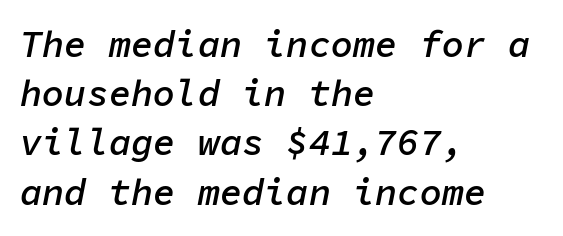
This rendering leaves character spacing at its baseline value. Think of a typewriter: that constant character pitch is what you see here. The typesetter chose a ragged-right arrangement here. The passage shown is semibold, sitting just below true bold. Any mark beneath the type? The region is blank.
